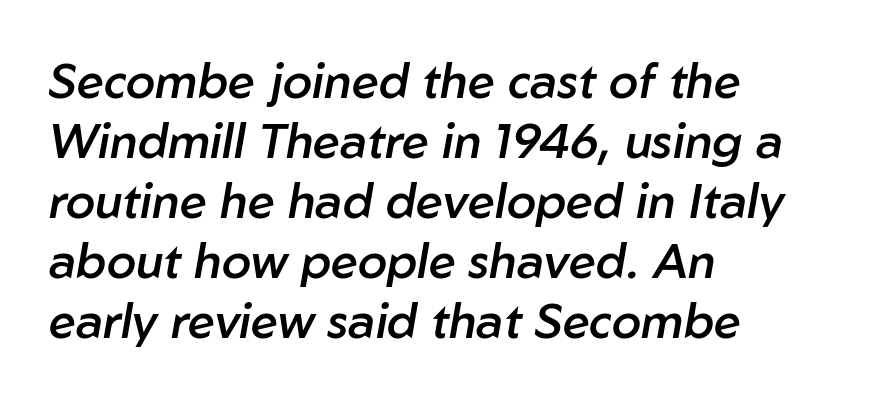
The image shows 48 px semibold type, italic (leaning right); set left-aligned, normal line spacing (1.25x), normal letter spacing, not underlined; low stroke contrast and a medium x-height.
